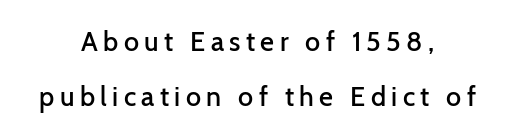
{"italic": "no", "bold": "semi", "underline": "no", "align": "center", "line_spacing": "loose", "line_spacing_ratio": 2.05, "letter_spacing": "wide", "letter_spacing_em": 0.2, "glyph_px": 27}
